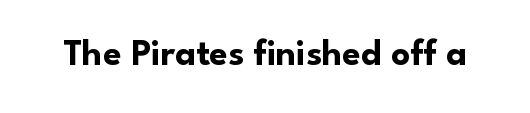
The letters advance in unequal steps, a hallmark of proportional type. Quick note: underline off. Heft: maximum for text — a bold. What kind of face is this? One without serifs — a sans. The line texture is even and compact thanks to regular tracking.
